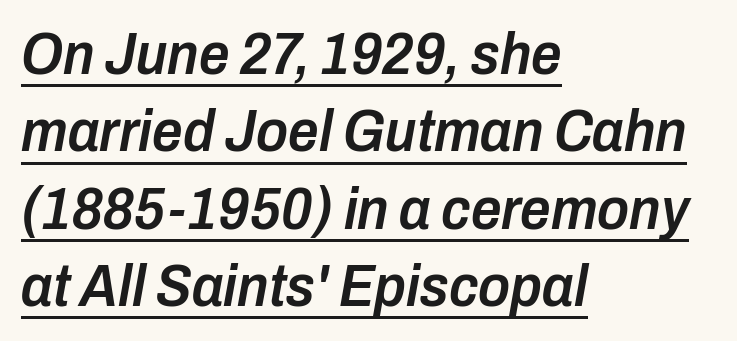
{"italic": "yes", "lean": "right", "slant_degrees": 10, "bold": "semi", "weight": "semibold", "width": "condensed", "stroke_contrast": "low", "x_height": "medium", "monospaced": "no", "underline": "yes", "align": "left", "line_spacing": "normal", "line_spacing_ratio": 1.29, "letter_spacing": "normal", "letter_spacing_em": 0.0, "glyph_px": 60}
